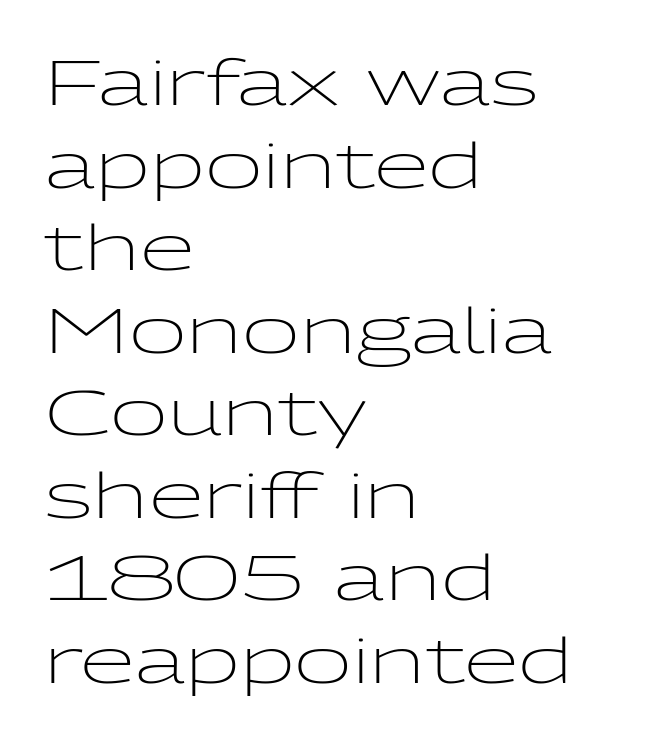
Q: Is the text bold? A: No.
Q: Is the text italic (slanted)? A: No, it is upright.
Q: Is the typeface a serif or a sans-serif typeface? A: Sans-serif.
Q: Is the text underlined? A: No.
Q: How is the paragraph aligned? A: Left-aligned.
Q: Is the spacing between letters normal or unusually wide? A: Normal.
Q: Is the spacing between lines tight, normal or loose? A: Normal.
Q: Width (condensed, normal, or wide)? A: Wide.
Q: Stroke contrast? A: Low.
Q: x-height? A: Medium.
Q: Monospaced? A: No.
